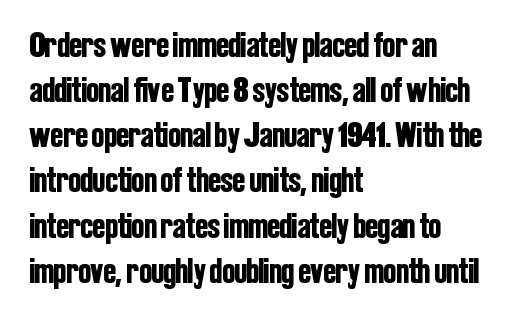
{"serif": "no", "italic": "no", "width": "condensed", "stroke_contrast": "low", "x_height": "medium", "monospaced": "no", "underline": "no", "align": "left", "line_spacing_ratio": 1.22, "letter_spacing": "normal", "letter_spacing_em": 0.0, "glyph_px": 37}
